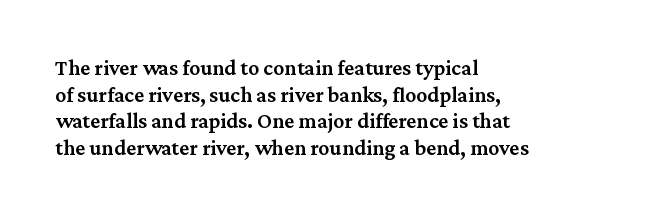
No word sits above an underline. The setting favours the left margin, as ordinary paragraphs usually do. This is the in-between weight designers call semibold or demi. This is the regular roman posture of the typeface. Observe the ordinary spacing: letters are neighbours, not strangers.
